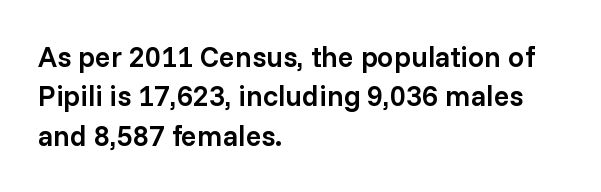
{"serif": "no", "italic": "no", "bold": "semi", "weight": "semibold", "width": "normal", "stroke_contrast": "low", "x_height": "medium", "monospaced": "no", "underline": "no", "align": "left", "line_spacing": "normal", "line_spacing_ratio": 1.36, "letter_spacing": "normal", "letter_spacing_em": 0.0, "glyph_px": 29}
